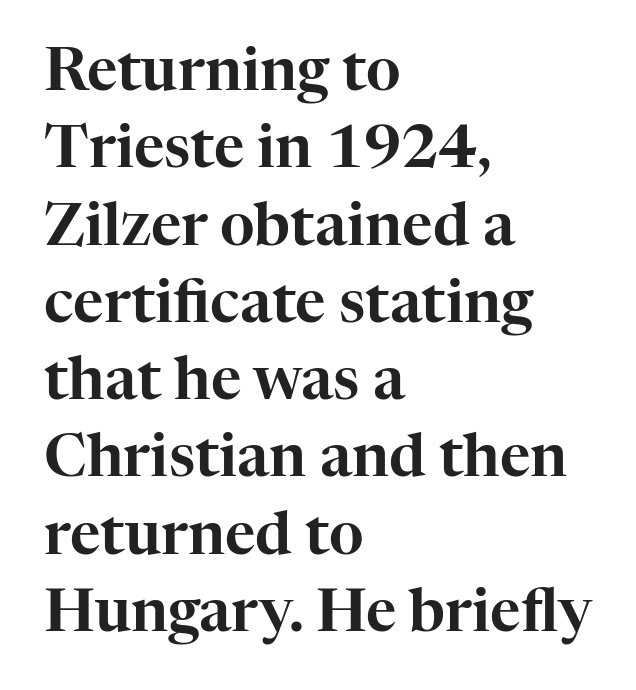
These lines are rendered in a variable-pitch font. These lines sit exactly where default settings would place them. The horizontal fit of the characters is conventional and even. Descender tails drop into unmarked territory. Posture: upright roman.
